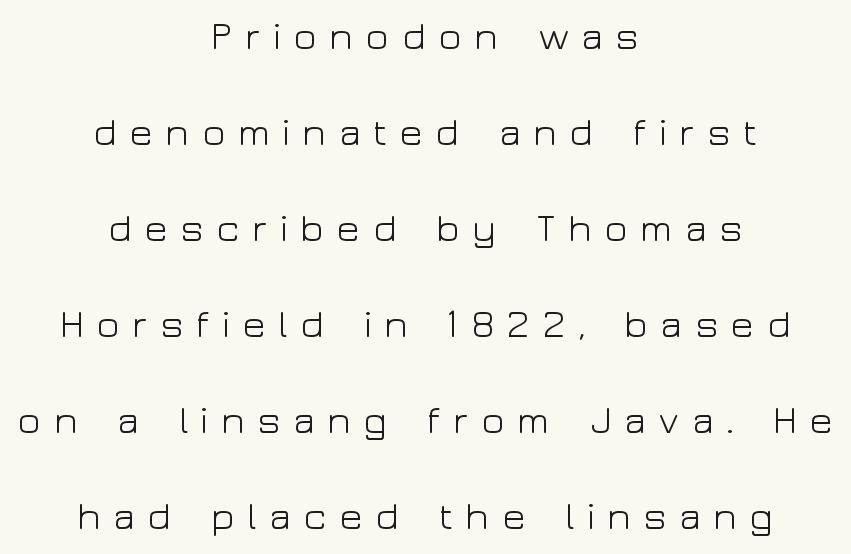
The typeface has the unassuming heft of standard copy or less. The setting favours the middle, as headings and verse often do. Serifs: no, the terminals of the letterforms are clean. Does the lettering tilt? It doesn't — this is upright.
